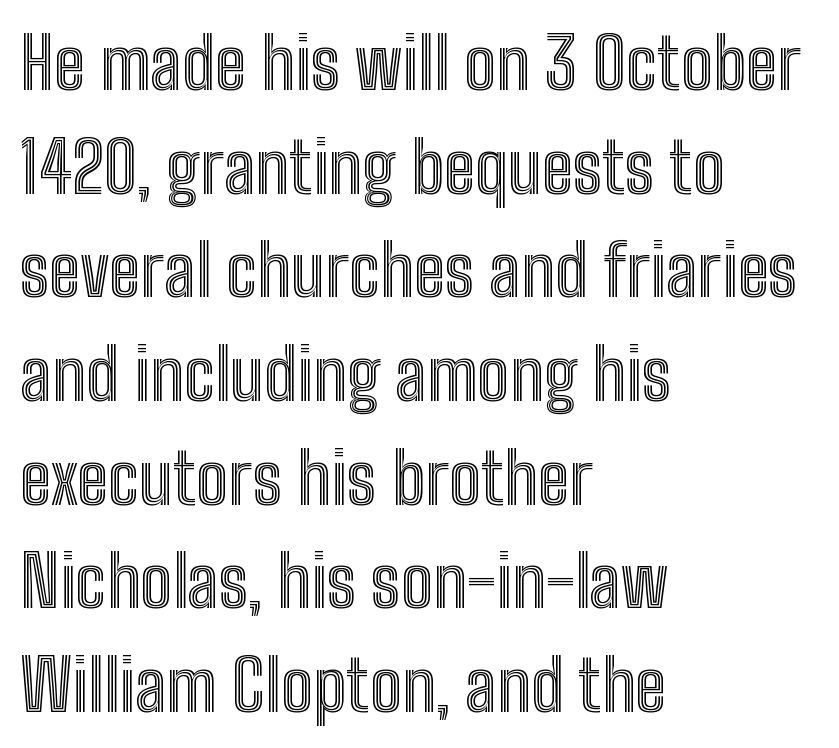
Q: Is the text italic (slanted)? A: No, it is upright.
Q: Is the text underlined? A: No.
Q: How is the paragraph aligned? A: Left-aligned.
Q: Is the spacing between letters normal or unusually wide? A: Normal.
Q: Is the spacing between lines tight, normal or loose? A: Normal.
Q: Width (condensed, normal, or wide)? A: Condensed.
Q: x-height? A: Medium.
Q: Monospaced? A: No.
